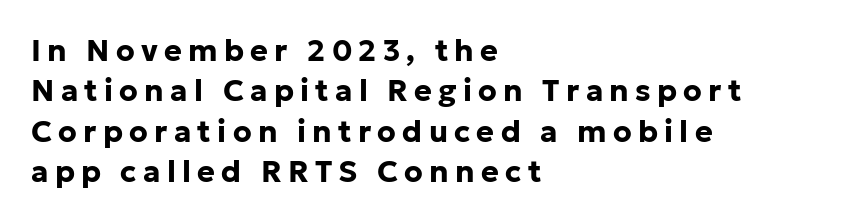
The image shows 30 px bold sans-serif type, upright; set left-aligned, normal line spacing (1.35x), unusually wide letter spacing (+0.21 em), not underlined; low stroke contrast and a medium x-height.
